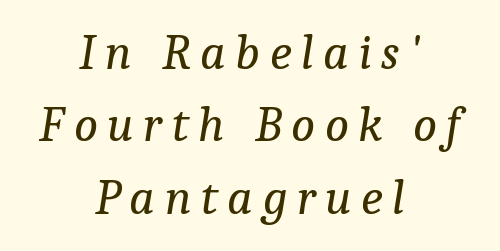
{"serif": "yes", "italic": "yes", "lean": "right", "slant_degrees": 9, "bold": "no", "weight": "regular", "width": "normal", "stroke_contrast": "low", "x_height": "medium", "monospaced": "no", "underline": "no", "align": "center", "line_spacing": "normal", "line_spacing_ratio": 1.45, "glyph_px": 50}
